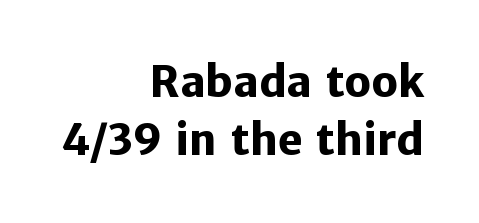
Q: Is the text bold? A: Yes.
Q: Is the text italic (slanted)? A: No, it is upright.
Q: Is the typeface a serif or a sans-serif typeface? A: Sans-serif.
Q: Is the text underlined? A: No.
Q: How is the paragraph aligned? A: Right-aligned.
Q: Is the spacing between letters normal or unusually wide? A: Normal.
Q: Is the spacing between lines tight, normal or loose? A: Normal.
Q: Width (condensed, normal, or wide)? A: Normal.
Q: Stroke contrast? A: Low.
Q: x-height? A: Medium.
Q: Monospaced? A: No.
